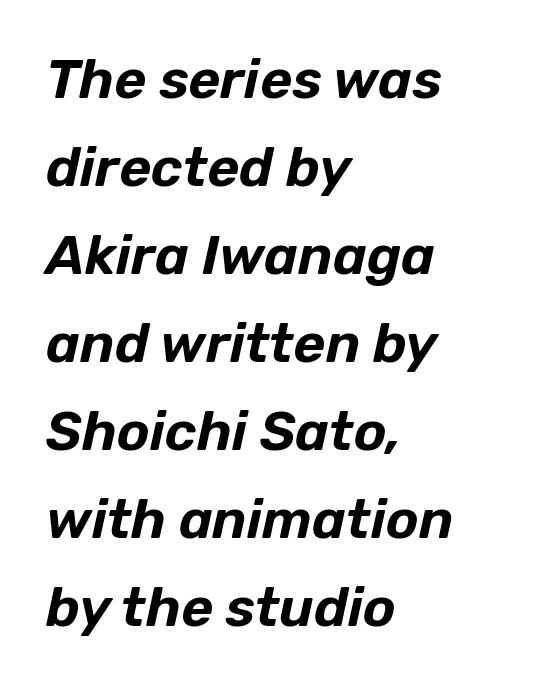
Q: Is the text italic (slanted)? A: Yes, it leans right by about 12 degrees.
Q: Is the text underlined? A: No.
Q: How is the paragraph aligned? A: Left-aligned.
Q: Is the spacing between letters normal or unusually wide? A: Normal.
Q: Is the spacing between lines tight, normal or loose? A: Normal.
Q: Width (condensed, normal, or wide)? A: Normal.
Q: Stroke contrast? A: Low.
Q: x-height? A: Medium.
Q: Monospaced? A: No.
